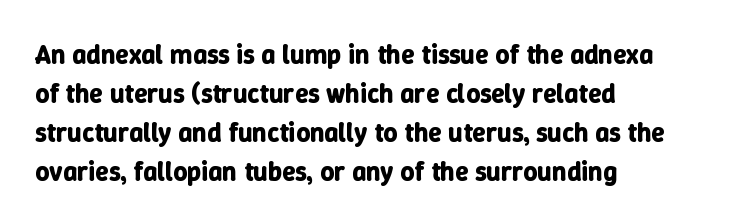
Q: Is the text bold? A: Yes.
Q: Is the text italic (slanted)? A: No, it is upright.
Q: Is the text underlined? A: No.
Q: How is the paragraph aligned? A: Left-aligned.
Q: Is the spacing between letters normal or unusually wide? A: Normal.
Q: Is the spacing between lines tight, normal or loose? A: Normal.
